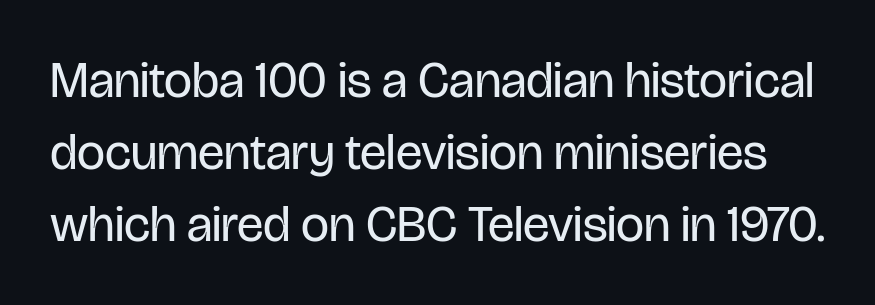
Q: Is the text bold? A: No.
Q: Is the text italic (slanted)? A: No, it is upright.
Q: Is the typeface a serif or a sans-serif typeface? A: Sans-serif.
Q: Is the text underlined? A: No.
Q: Is the spacing between letters normal or unusually wide? A: Normal.
Q: Is the spacing between lines tight, normal or loose? A: Normal.
Q: Width (condensed, normal, or wide)? A: Condensed.
Q: Stroke contrast? A: Low.
Q: x-height? A: Large.
Q: Monospaced? A: No.
